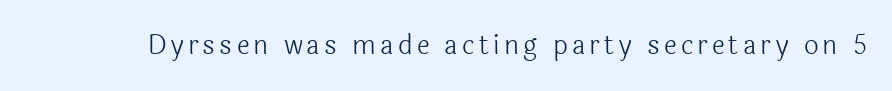
{"italic": "no", "bold": "no", "underline": "no", "glyph_px": 26}
